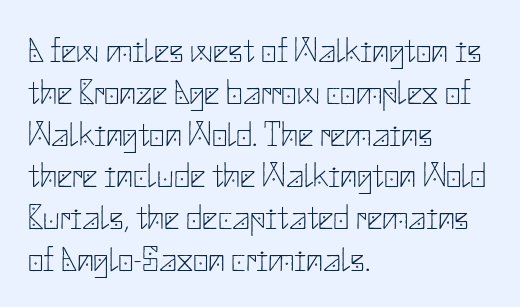
The image shows 34 px thin sans-serif type, upright; set left-aligned, line spacing 1.23x, normal letter spacing, not underlined; low stroke contrast and a small x-height.
